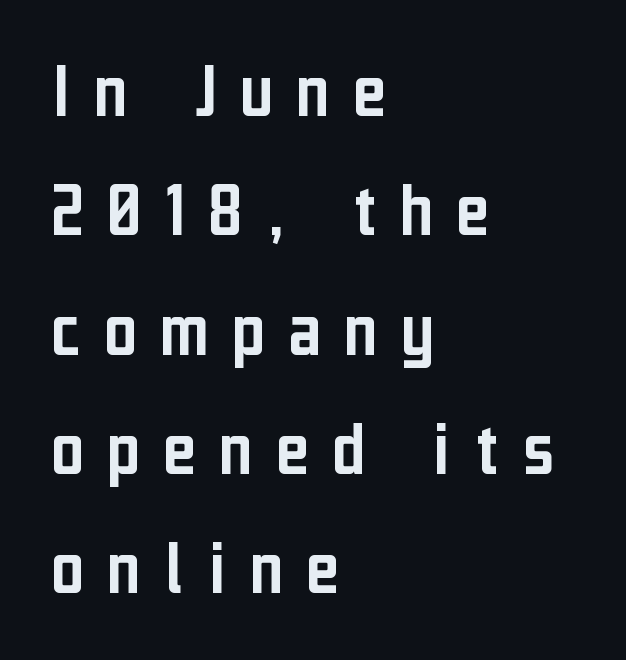
{"serif": "no", "italic": "no", "width": "condensed", "stroke_contrast": "low", "x_height": "medium", "monospaced": "no", "underline": "no", "align": "left", "line_spacing": "normal", "line_spacing_ratio": 1.51, "letter_spacing": "wide", "letter_spacing_em": 0.3, "glyph_px": 79}
